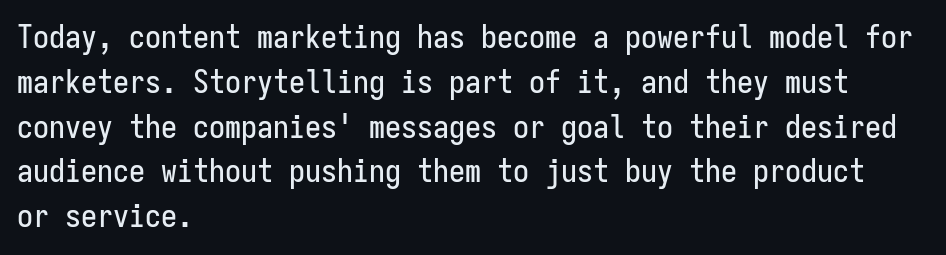
This rendering employs a face without finishing strokes, i.e., a sans-serif. Monospaced: the letters line up in strict vertical columns. What stands out about the letter spacing? Nothing — it is the standard amount. Posture: straight, roman, zero tilt. Only glyphs here, with clear space below each row. This block has exactly the height ordinary leading produces.
